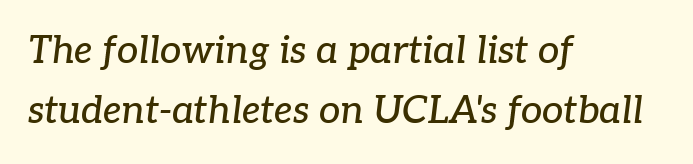
The image shows 38 px serif type, italic (leaning right); set left-aligned, normal line spacing (1.59x), normal letter spacing, not underlined; low stroke contrast and a medium x-height.
